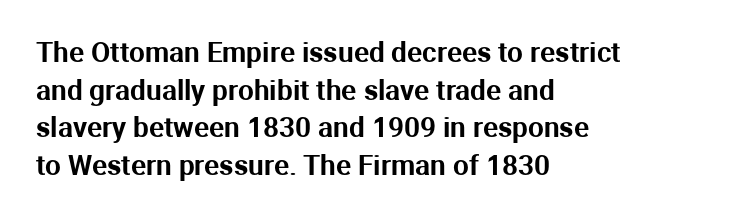
Every row of glyphs begins at an identical x-position on the left. The letters stand straight up with perfectly vertical stems. Whoever set this chose a conventional vertical rhythm. A clean baseline with only descenders dipping below it. Characters follow at the spacing the type designer built in.
